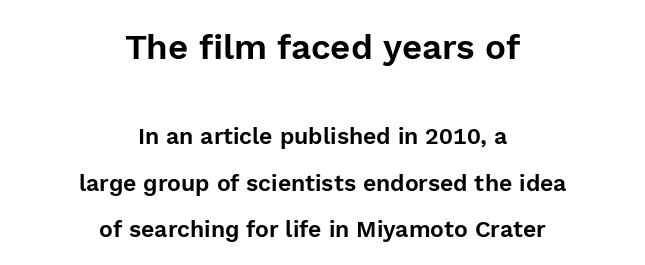
Characters remain perfectly vertical along every line. The passage shown is not underscored anywhere. You can tell from the bare stems that sans-serif type was used. Default kerning and tracking; the words read as compact shapes.
